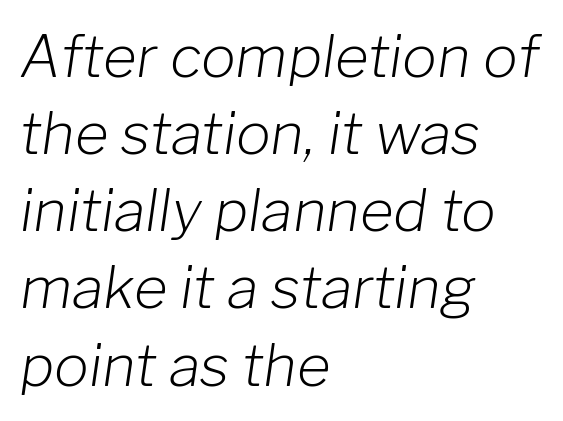
{"italic": "yes", "lean": "right", "slant_degrees": 8, "bold": "no", "weight": "light", "width": "normal", "stroke_contrast": "low", "x_height": "medium", "monospaced": "no", "underline": "no", "align": "left", "line_spacing": "normal", "line_spacing_ratio": 1.33, "letter_spacing": "normal", "letter_spacing_em": 0.0, "glyph_px": 58}
